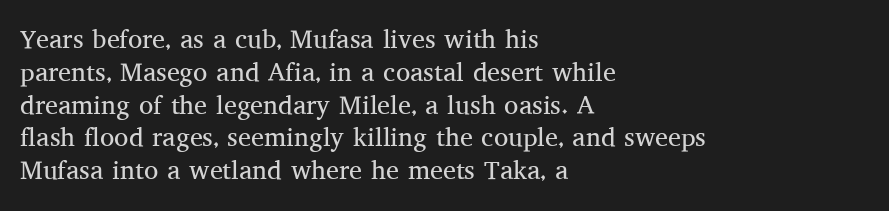
The image shows 26 px text type, upright; set left-aligned, normal line spacing (1.26x), normal letter spacing, not underlined.
